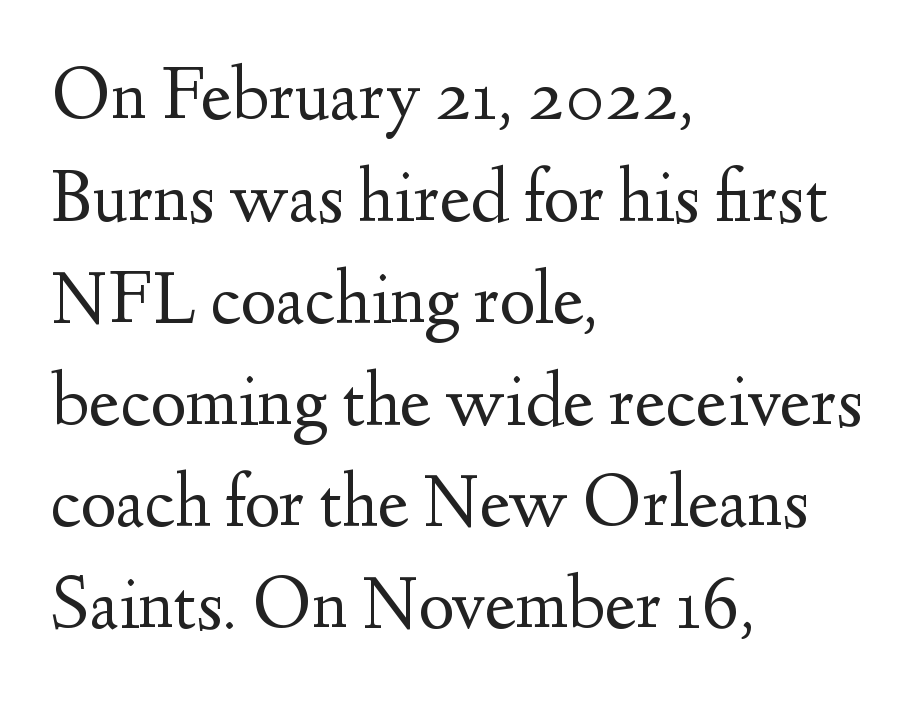
{"serif": "yes", "italic": "no", "bold": "no", "weight": "regular", "width": "normal", "stroke_contrast": "medium", "x_height": "small", "monospaced": "no", "underline": "no", "align": "left", "line_spacing": "normal", "line_spacing_ratio": 1.34, "letter_spacing": "normal", "letter_spacing_em": 0.0, "glyph_px": 76}
